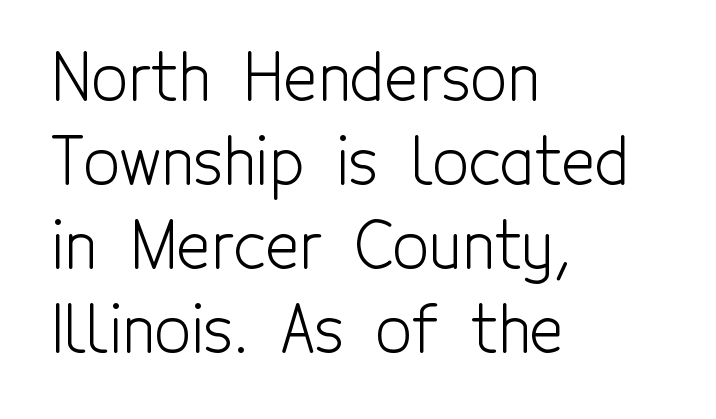
Q: Is the text bold? A: No.
Q: Is the text italic (slanted)? A: No, it is upright.
Q: Is the typeface a serif or a sans-serif typeface? A: Sans-serif.
Q: Is the text underlined? A: No.
Q: How is the paragraph aligned? A: Left-aligned.
Q: Is the spacing between letters normal or unusually wide? A: Normal.
Q: Is the spacing between lines tight, normal or loose? A: Normal.
Q: Width (condensed, normal, or wide)? A: Condensed.
Q: x-height? A: Medium.
Q: Monospaced? A: No.
